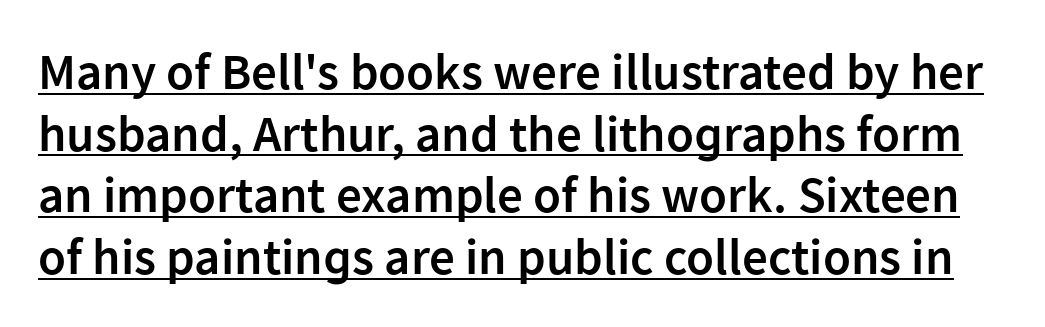
The image shows 51 px semibold sans-serif type, upright; set line spacing 1.21x, normal letter spacing, underlined; low stroke contrast and a medium x-height.
